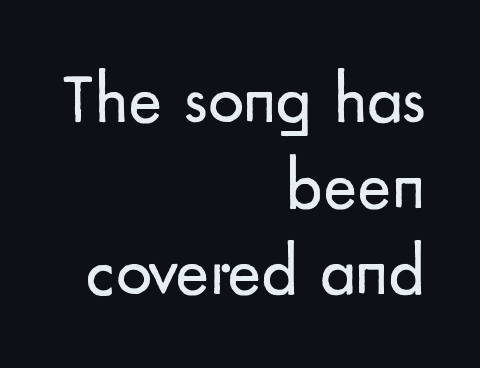
Weight: regular or lighter. The lettering holds an erect, upright posture throughout. Each letter keeps its own natural width here, so spacing adapts to shape. The face used here is rendered with its standard letterfit. Compared with a flush-left layout, this one pins lines to the opposite, right side.
